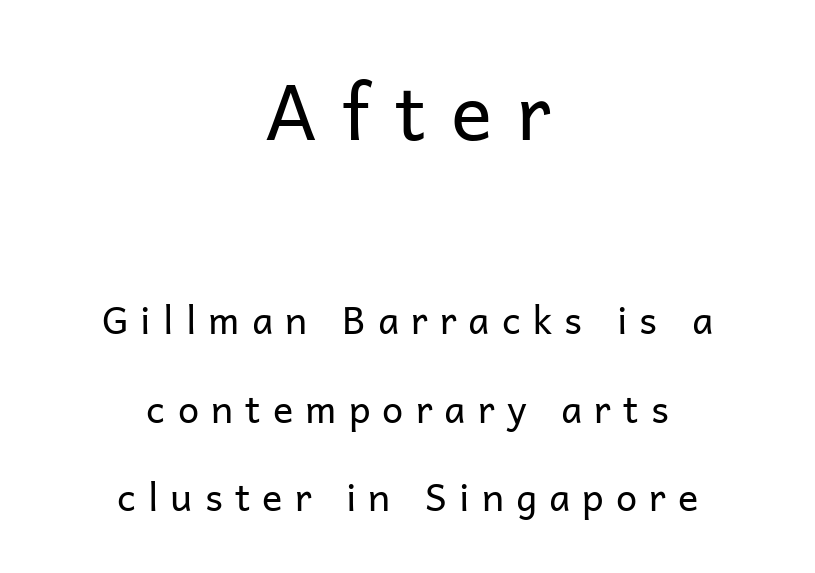
Q: Is the text bold? A: No.
Q: Is the text italic (slanted)? A: No, it is upright.
Q: Is the typeface a serif or a sans-serif typeface? A: Sans-serif.
Q: Is the text underlined? A: No.
Q: How is the paragraph aligned? A: Centered.
Q: Is the spacing between letters normal or unusually wide? A: Unusually wide.
Q: Is the spacing between lines tight, normal or loose? A: Loose.
Q: Which block of text is set in a larger size, the first (top) or the second (bottom)? A: The first (top) one.
Q: Width (condensed, normal, or wide)? A: Normal.
Q: Stroke contrast? A: Low.
Q: x-height? A: Medium.
Q: Monospaced? A: No.
